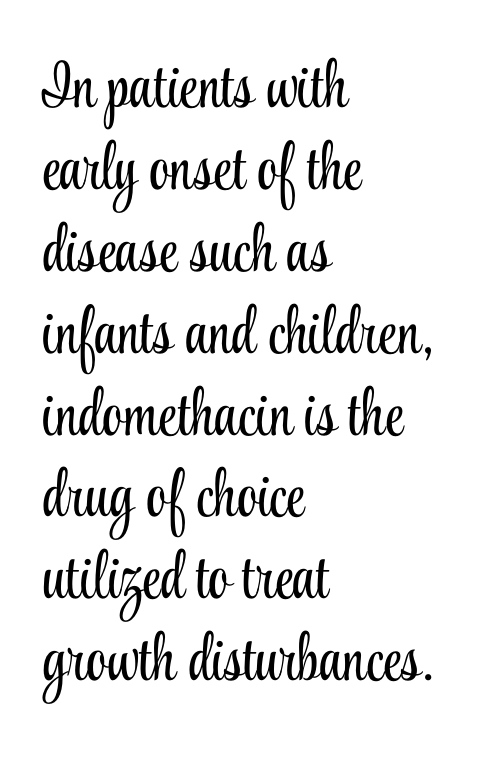
{"serif": "yes", "bold": "no", "weight": "light", "width": "condensed", "stroke_contrast": "low", "x_height": "small", "monospaced": "no", "underline": "no", "align": "left", "line_spacing": "normal", "line_spacing_ratio": 1.26, "letter_spacing": "normal", "letter_spacing_em": 0.0, "glyph_px": 65}
